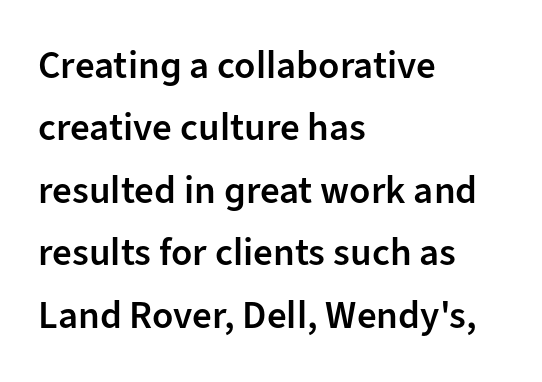
Q: Is the text bold? A: Semi-bold.
Q: Is the text italic (slanted)? A: No, it is upright.
Q: Is the typeface a serif or a sans-serif typeface? A: Sans-serif.
Q: Is the text underlined? A: No.
Q: How is the paragraph aligned? A: Left-aligned.
Q: Is the spacing between letters normal or unusually wide? A: Normal.
Q: Is the spacing between lines tight, normal or loose? A: Normal.
Q: Width (condensed, normal, or wide)? A: Normal.
Q: Stroke contrast? A: Low.
Q: x-height? A: Medium.
Q: Monospaced? A: No.
